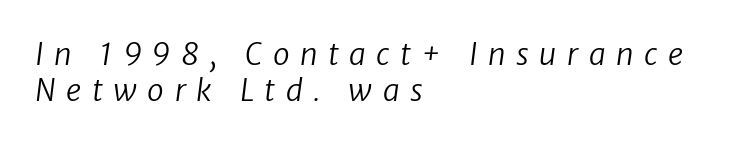
The image shows 30 px regular-weight sans-serif type; set left-aligned, line spacing 1.2x, unusually wide letter spacing (+0.35 em), not underlined; low stroke contrast and a medium x-height.
